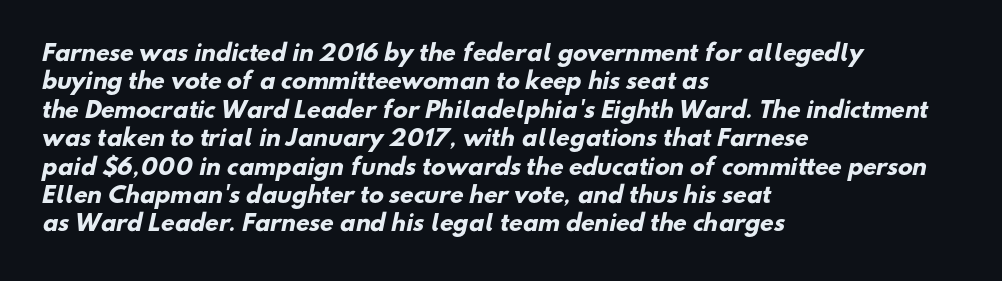
{"bold": "yes", "underline": "no", "align": "left", "line_spacing": "normal", "line_spacing_ratio": 1.29, "letter_spacing": "normal", "letter_spacing_em": 0.0, "glyph_px": 22}
